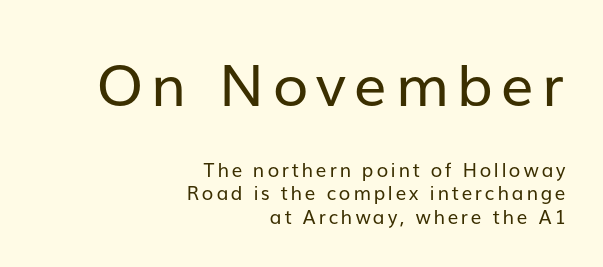
{"serif": "no", "italic": "no", "bold": "no", "weight": "regular", "width": "normal", "stroke_contrast": "low", "x_height": "medium", "monospaced": "no", "underline": "no", "align": "right", "line_spacing_ratio": 1.22, "larger_block": "first", "size_ratio": 3.05, "glyph_px": 58}
